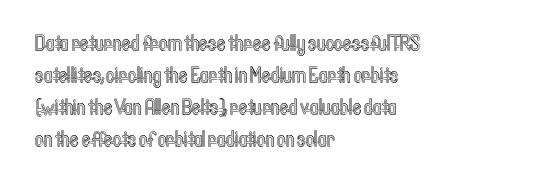
The image shows 21 px text type, upright; set left-aligned, normal line spacing (1.52x), normal letter spacing, not underlined.
